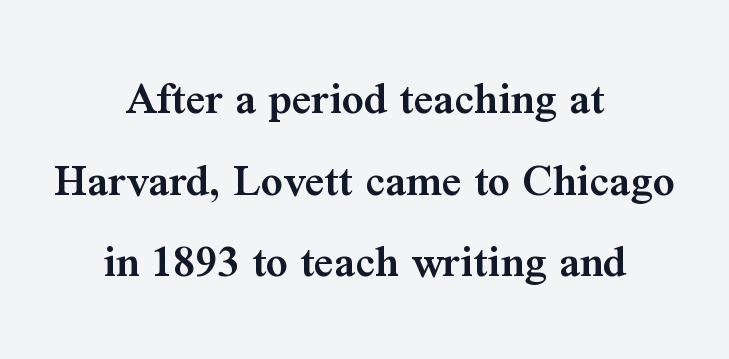
Q: Is the text bold? A: Semi-bold.
Q: Is the text italic (slanted)? A: No, it is upright.
Q: Is the typeface a serif or a sans-serif typeface? A: Serif.
Q: Is the text underlined? A: No.
Q: How is the paragraph aligned? A: Centered.
Q: Is the spacing between letters normal or unusually wide? A: Normal.
Q: Is the spacing between lines tight, normal or loose? A: Normal.
Q: Width (condensed, normal, or wide)? A: Normal.
Q: Stroke contrast? A: Medium.
Q: x-height? A: Medium.
Q: Monospaced? A: No.
